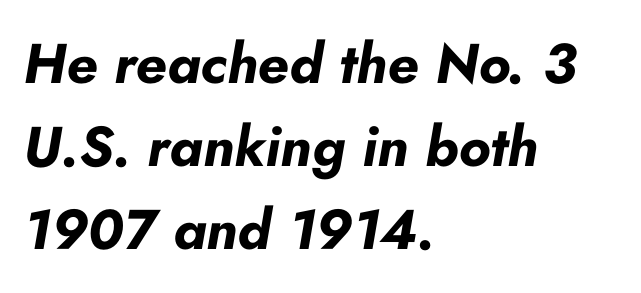
Q: Is the text bold? A: Yes.
Q: Is the text italic (slanted)? A: Yes, it leans right by about 10 degrees.
Q: Is the text underlined? A: No.
Q: How is the paragraph aligned? A: Left-aligned.
Q: Is the spacing between letters normal or unusually wide? A: Normal.
Q: Is the spacing between lines tight, normal or loose? A: Normal.
Q: Width (condensed, normal, or wide)? A: Normal.
Q: Stroke contrast? A: Low.
Q: x-height? A: Small.
Q: Monospaced? A: No.
